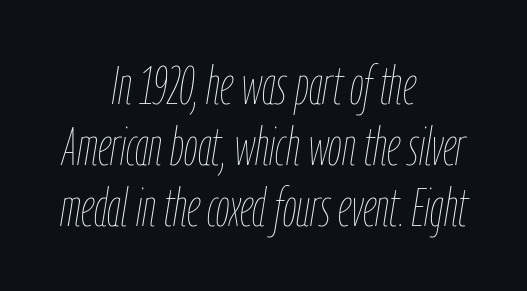
No extra ink here — the face is not bold. The passage shown is typed in a proportional face where columns would drift. Is the letter spacing exaggerated? No — it looks like the ordinary default. Horizontally, the lines are justified to the midpoint only. Check under the words: just untouched page.
